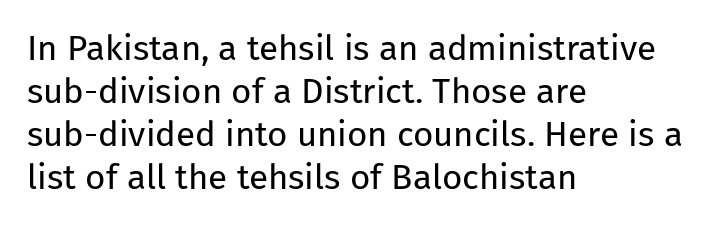
The image shows 35 px regular-weight sans-serif type, upright; set left-aligned, line spacing 1.23x, normal letter spacing, not underlined; low stroke contrast and a medium x-height.
